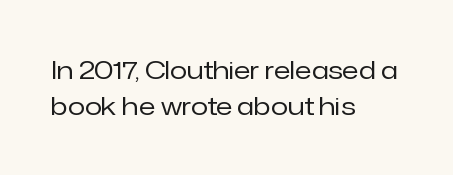
{"italic": "no", "bold": "no", "underline": "no", "align": "left", "line_spacing": "normal", "line_spacing_ratio": 1.46, "letter_spacing": "normal", "letter_spacing_em": 0.0, "glyph_px": 25}
